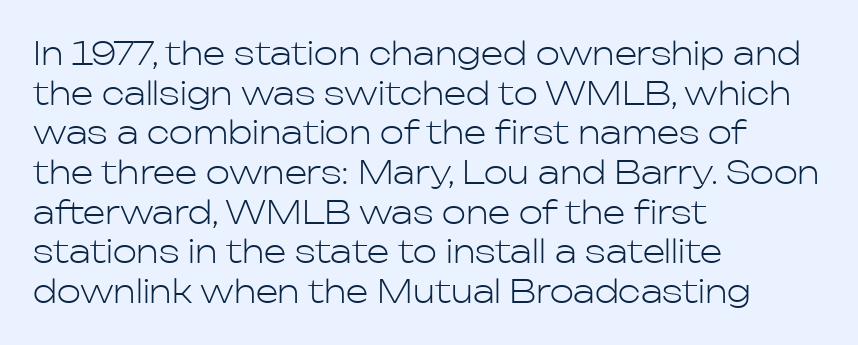
{"serif": "no", "italic": "no", "bold": "no", "weight": "light", "width": "normal", "stroke_contrast": "low", "x_height": "medium", "monospaced": "no", "underline": "no", "align": "left", "line_spacing_ratio": 1.24, "letter_spacing": "normal", "letter_spacing_em": 0.0, "glyph_px": 32}
